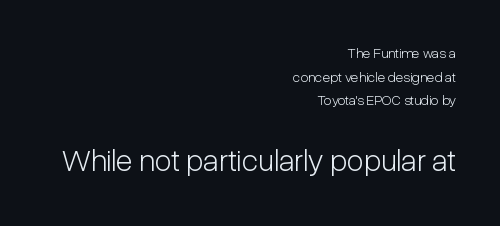
No chunkiness to these letters — they're not bold. The leading is moderate, giving the passage an even texture. Think of a printed novel: that variable character pitch is what you see here. Which of the two is more prominent by size? The second, at the bottom. The letters stand straight up with perfectly vertical stems. A typesetter would label this face a sans.
